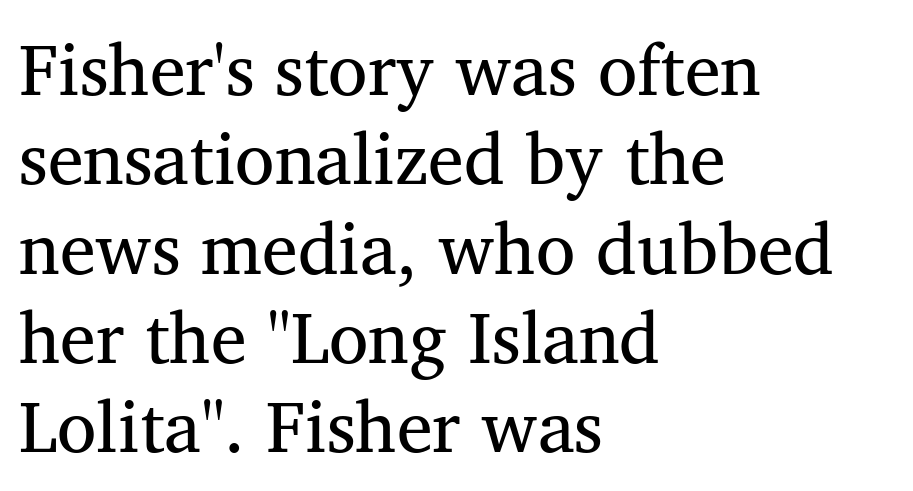
The image shows 72 px regular-weight serif type, upright; set left-aligned, line spacing 1.24x, normal letter spacing, not underlined; medium stroke contrast and a medium x-height.
